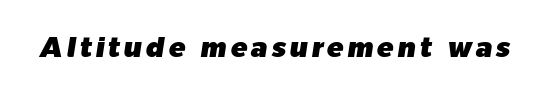
The image shows 28 px text type, italic (leaning right); set not underlined; low stroke contrast and a medium x-height.
